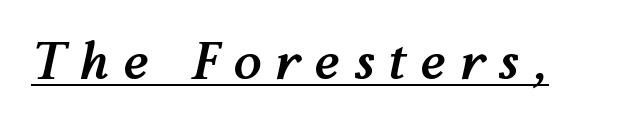
{"italic": "yes", "lean": "right", "slant_degrees": 12, "bold": "yes", "weight": "semibold", "width": "normal", "stroke_contrast": "medium", "x_height": "medium", "monospaced": "no", "underline": "yes", "letter_spacing": "wide", "letter_spacing_em": 0.28, "glyph_px": 51}
